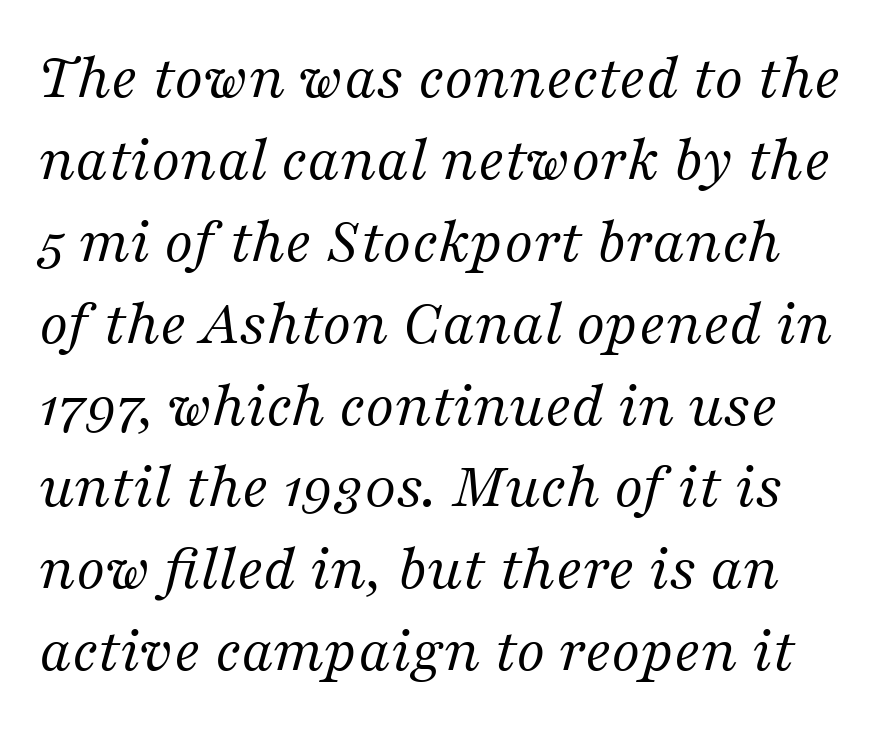
{"serif": "yes", "italic": "yes", "lean": "right", "slant_degrees": 16, "bold": "no", "weight": "regular", "width": "normal", "stroke_contrast": "medium", "x_height": "medium", "monospaced": "no", "underline": "no", "line_spacing": "normal", "line_spacing_ratio": 1.26, "letter_spacing": "normal", "letter_spacing_em": 0.0, "glyph_px": 65}
